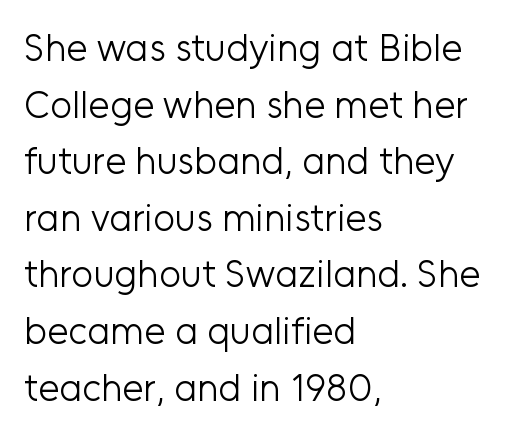
The image shows 38 px light sans-serif type, upright; set left-aligned, normal line spacing (1.49x), normal letter spacing, not underlined; low stroke contrast and a medium x-height.
